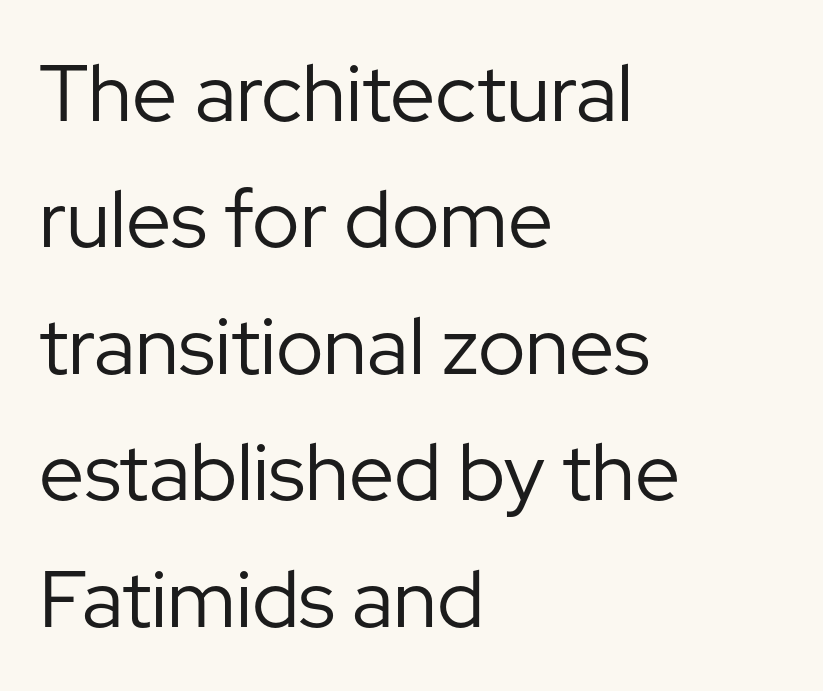
The image shows 80 px regular-weight sans-serif type, upright; set left-aligned, normal line spacing (1.58x), normal letter spacing, not underlined; low stroke contrast and a medium x-height.
